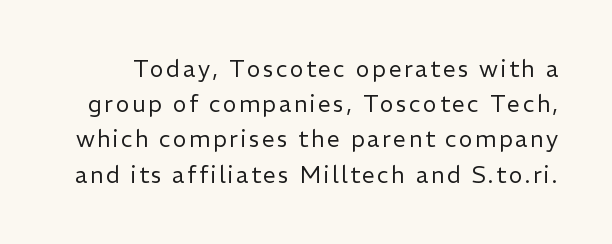
{"italic": "no", "bold": "no", "underline": "no", "line_spacing": "normal", "line_spacing_ratio": 1.53, "glyph_px": 23}
